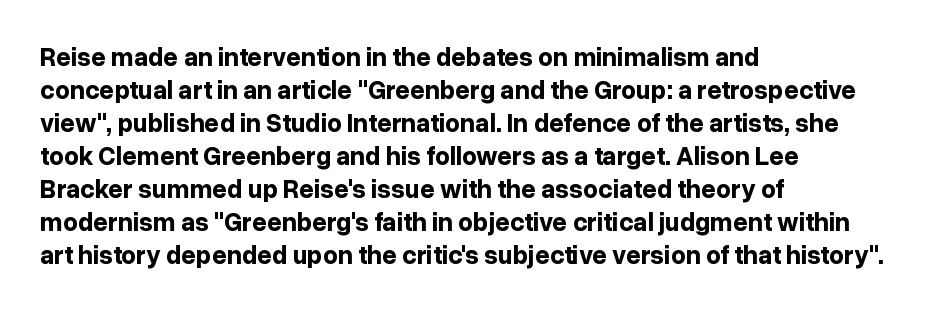
The image shows 26 px bold type, upright; set left-aligned, normal line spacing (1.27x), normal letter spacing, not underlined.
